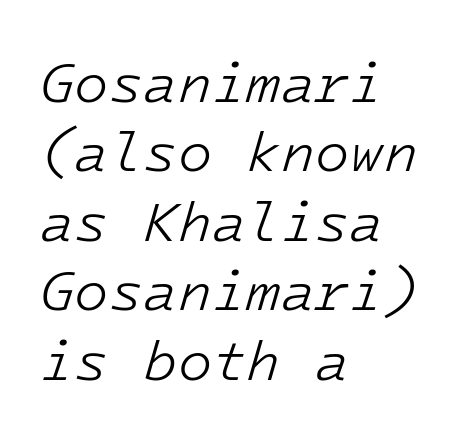
Q: Is the text bold? A: No.
Q: Is the text italic (slanted)? A: Yes, it leans right by about 16 degrees.
Q: Is the text underlined? A: No.
Q: How is the paragraph aligned? A: Left-aligned.
Q: Is the spacing between letters normal or unusually wide? A: Normal.
Q: Width (condensed, normal, or wide)? A: Normal.
Q: Stroke contrast? A: Low.
Q: x-height? A: Medium.
